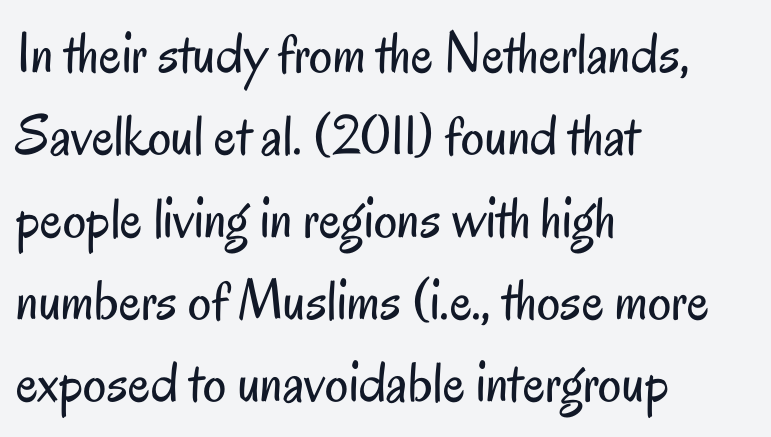
The image shows 58 px regular-weight, condensed sans-serif type, upright; set left-aligned, normal line spacing (1.42x), normal letter spacing, not underlined; low stroke contrast and a small x-height.
